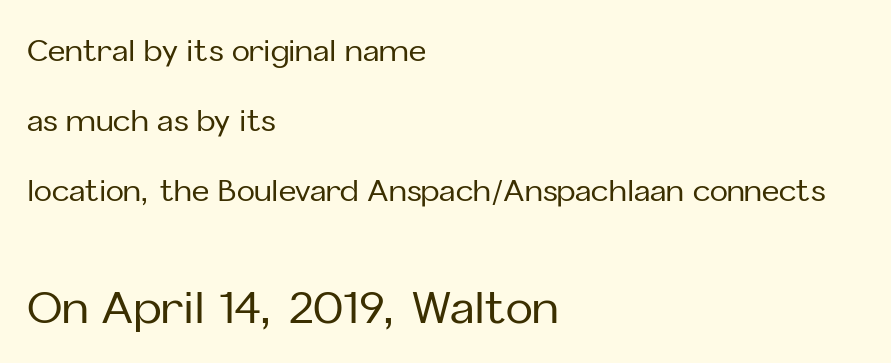
{"serif": "no", "italic": "no", "width": "normal", "stroke_contrast": "low", "x_height": "medium", "monospaced": "no", "underline": "no", "align": "left", "line_spacing": "loose", "line_spacing_ratio": 2.33, "letter_spacing": "normal", "letter_spacing_em": 0.0, "larger_block": "second", "size_ratio": 1.5, "glyph_px": 45}
